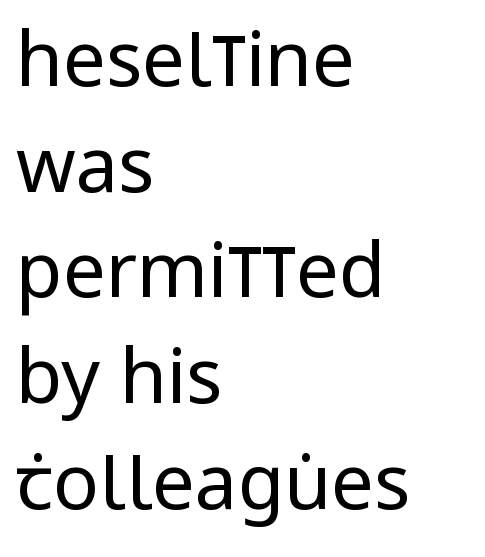
Typographically, this falls in the sans-serif category. Stem width sits at or under what a default text font uses. Each row of text sits above clean, open space. The text block is weighted toward the left margin, trailing off unevenly rightward. Whoever set this chose a conventional vertical rhythm.
